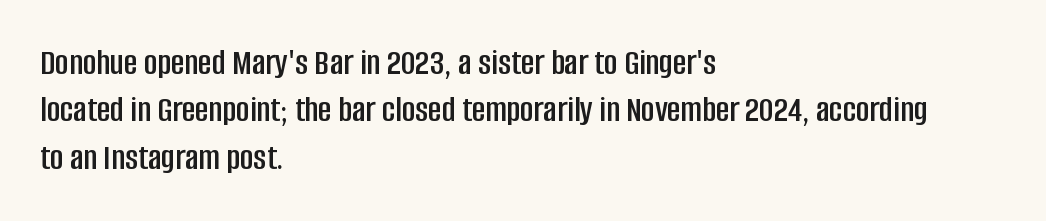
{"serif": "no", "italic": "no", "width": "condensed", "stroke_contrast": "low", "x_height": "large", "monospaced": "no", "underline": "no", "align": "left", "line_spacing": "normal", "line_spacing_ratio": 1.28, "letter_spacing": "normal", "letter_spacing_em": 0.0, "glyph_px": 37}
